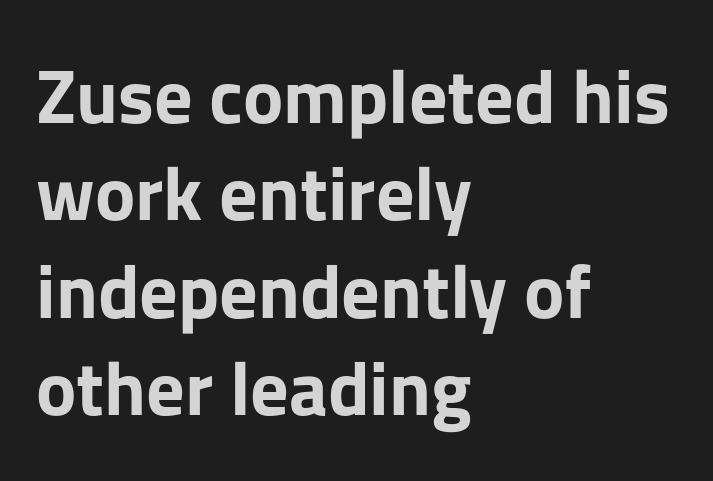
The image shows 76 px bold sans-serif type, upright; set left-aligned, normal line spacing (1.28x), normal letter spacing, not underlined; low stroke contrast and a medium x-height.
